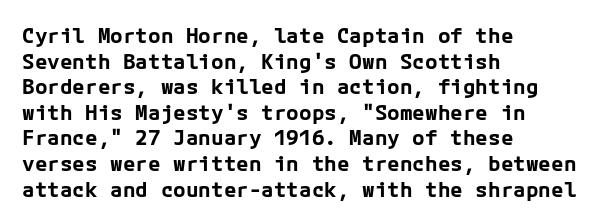
{"italic": "no", "bold": "yes", "underline": "no", "align": "left", "line_spacing_ratio": 1.22, "letter_spacing": "normal", "letter_spacing_em": 0.0, "glyph_px": 21}
